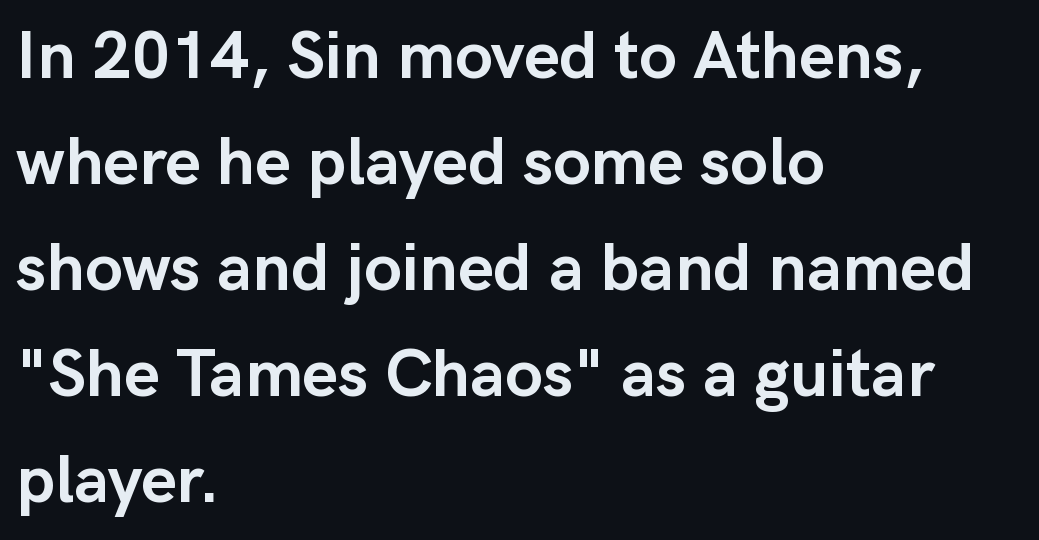
{"serif": "no", "italic": "no", "bold": "yes", "weight": "semibold", "width": "normal", "stroke_contrast": "low", "x_height": "medium", "monospaced": "no", "underline": "no", "align": "left", "line_spacing": "normal", "line_spacing_ratio": 1.56, "letter_spacing": "normal", "letter_spacing_em": 0.0, "glyph_px": 68}
